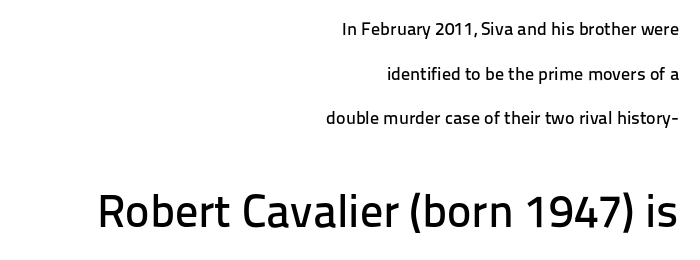
Q: Is the text italic (slanted)? A: No, it is upright.
Q: Is the typeface a serif or a sans-serif typeface? A: Sans-serif.
Q: Is the text underlined? A: No.
Q: How is the paragraph aligned? A: Right-aligned.
Q: Is the spacing between letters normal or unusually wide? A: Normal.
Q: Is the spacing between lines tight, normal or loose? A: Loose.
Q: Which block of text is set in a larger size, the first (top) or the second (bottom)? A: The second (bottom) one.
Q: Width (condensed, normal, or wide)? A: Normal.
Q: Stroke contrast? A: Low.
Q: x-height? A: Medium.
Q: Monospaced? A: No.
